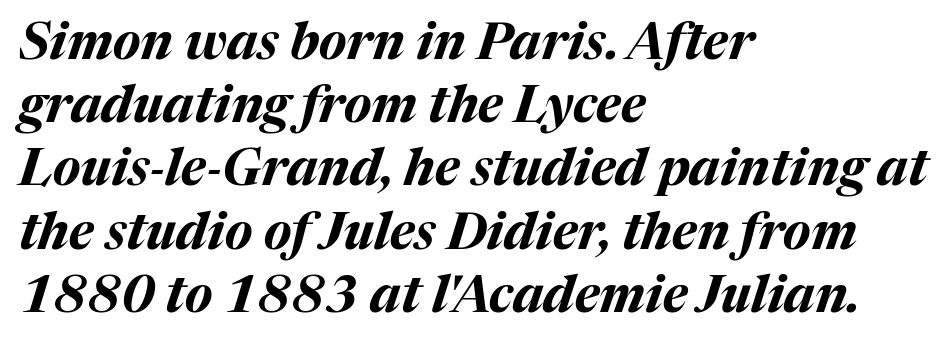
{"italic": "yes", "lean": "right", "slant_degrees": 17, "bold": "yes", "weight": "bold", "width": "normal", "stroke_contrast": "medium", "x_height": "medium", "monospaced": "no", "underline": "no", "align": "left", "line_spacing_ratio": 1.24, "letter_spacing": "normal", "letter_spacing_em": 0.0, "glyph_px": 51}
